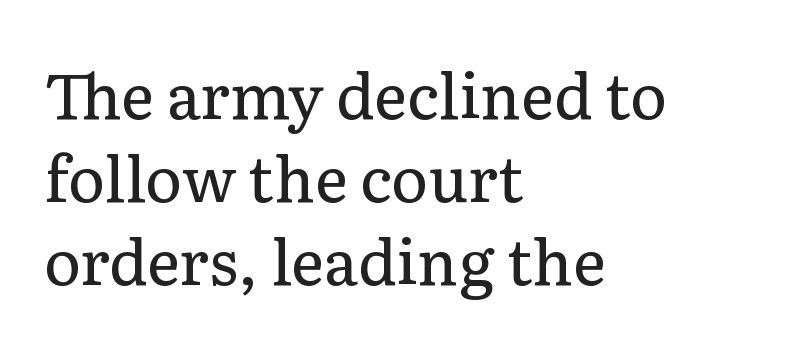
This sample has the flowing, uneven cadence of proportional lettering. Rows of type keep a routine distance in the vertical direction. Classification — serif. Underlining? Definitely not there. The gaps between neighbouring characters are ordinary and unremarkable.
